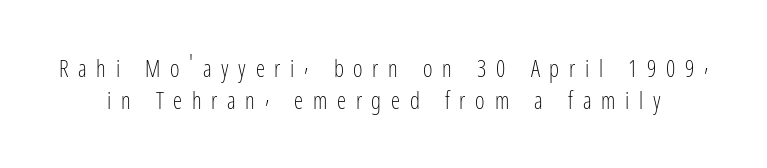
{"italic": "no", "bold": "no", "underline": "no", "line_spacing": "normal", "line_spacing_ratio": 1.39, "letter_spacing": "wide", "letter_spacing_em": 0.42, "glyph_px": 23}
